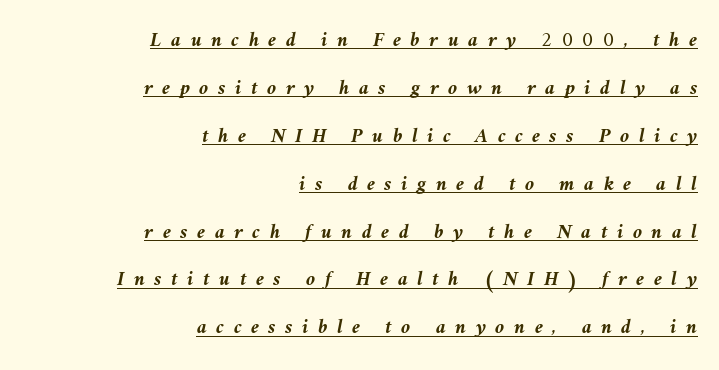
Q: Is the text bold? A: Yes.
Q: Is the text italic (slanted)? A: Yes, it leans left by about 10 degrees.
Q: Is the text underlined? A: Yes.
Q: How is the paragraph aligned? A: Right-aligned.
Q: Is the spacing between letters normal or unusually wide? A: Unusually wide.
Q: Is the spacing between lines tight, normal or loose? A: Loose.
